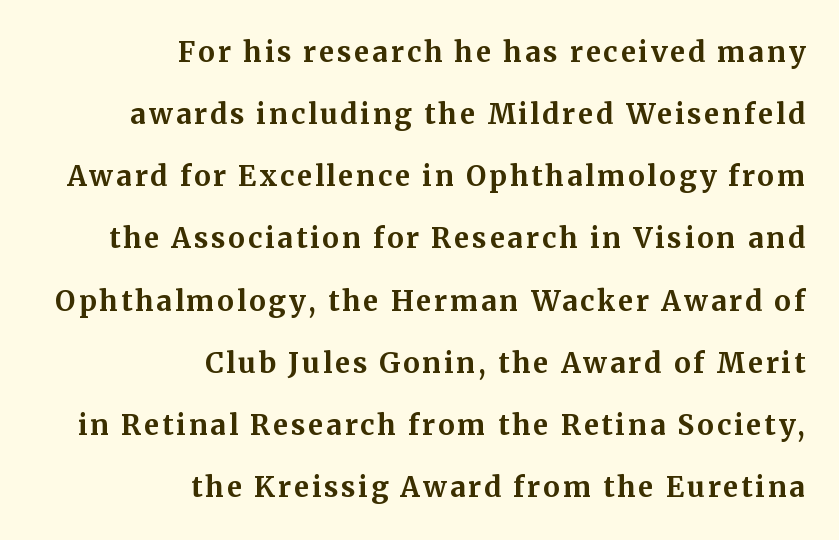
{"serif": "yes", "italic": "no", "bold": "yes", "weight": "bold", "width": "normal", "stroke_contrast": "medium", "x_height": "medium", "monospaced": "no", "underline": "no", "align": "right", "line_spacing": "loose", "line_spacing_ratio": 2.22, "glyph_px": 28}
